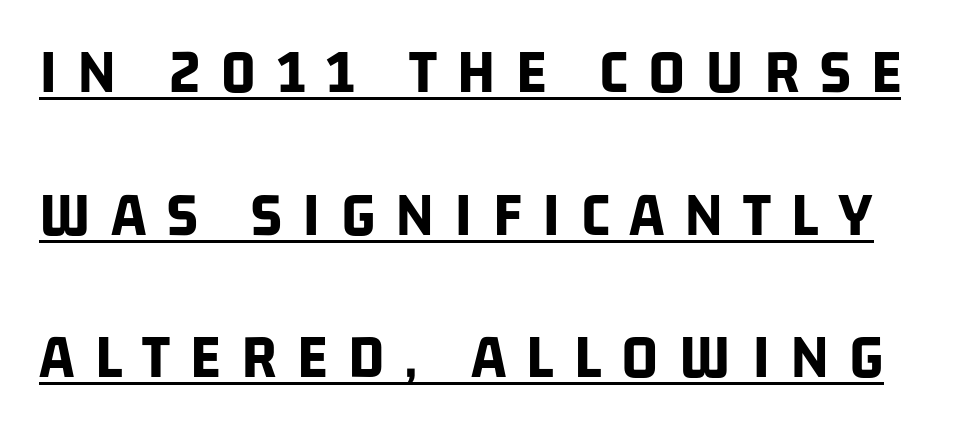
Q: Is the text bold? A: Yes.
Q: Is the typeface a serif or a sans-serif typeface? A: Sans-serif.
Q: Is the text underlined? A: Yes.
Q: Is the spacing between letters normal or unusually wide? A: Unusually wide.
Q: Is the spacing between lines tight, normal or loose? A: Loose.
Q: Width (condensed, normal, or wide)? A: Condensed.
Q: Stroke contrast? A: Low.
Q: x-height? A: Large.
Q: Monospaced? A: No.
